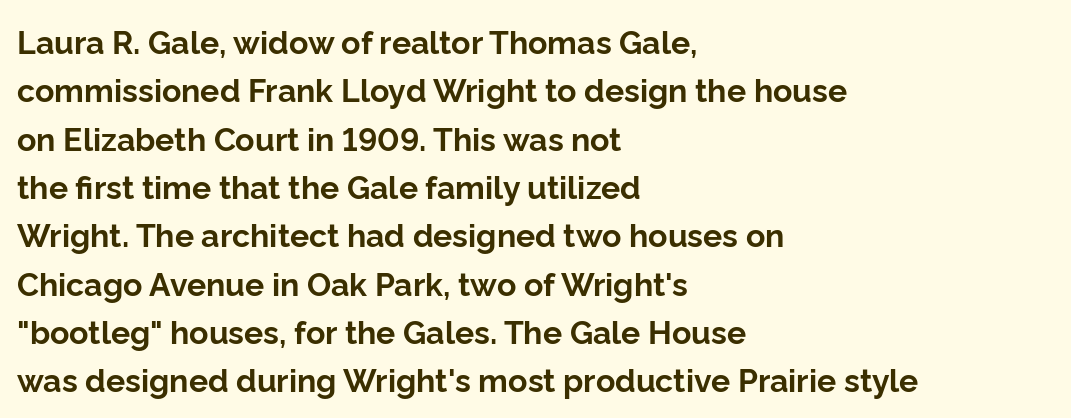
{"serif": "no", "italic": "no", "bold": "yes", "weight": "bold", "width": "normal", "stroke_contrast": "low", "x_height": "medium", "monospaced": "no", "underline": "no", "align": "left", "line_spacing": "normal", "line_spacing_ratio": 1.51, "letter_spacing": "normal", "letter_spacing_em": 0.0, "glyph_px": 32}
